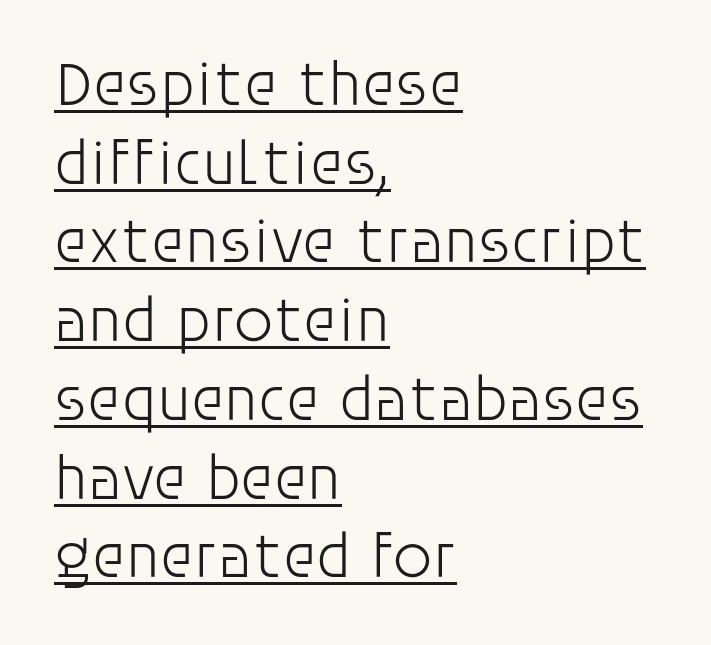
The image shows 63 px light sans-serif type, upright; set left-aligned, normal line spacing (1.25x), normal letter spacing, underlined; low stroke contrast and a large x-height.
